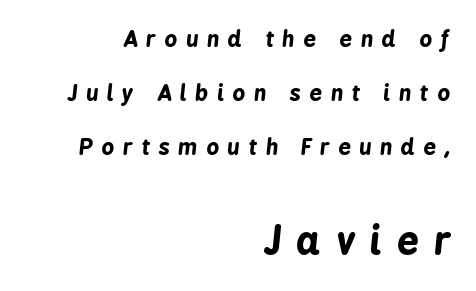
{"italic": "yes", "lean": "right", "slant_degrees": 6, "bold": "yes", "weight": "bold", "width": "condensed", "stroke_contrast": "low", "x_height": "medium", "monospaced": "no", "underline": "no", "align": "right", "line_spacing": "loose", "line_spacing_ratio": 2.45, "letter_spacing": "wide", "letter_spacing_em": 0.4, "larger_block": "second", "size_ratio": 1.73, "glyph_px": 38}
